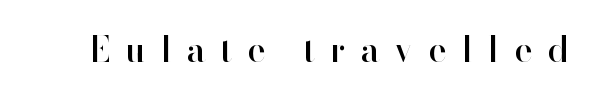
Q: Is the text italic (slanted)? A: No, it is upright.
Q: Is the typeface a serif or a sans-serif typeface? A: Sans-serif.
Q: Is the text underlined? A: No.
Q: Is the spacing between letters normal or unusually wide? A: Unusually wide.
Q: Width (condensed, normal, or wide)? A: Normal.
Q: Stroke contrast? A: High.
Q: x-height? A: Small.
Q: Monospaced? A: No.
